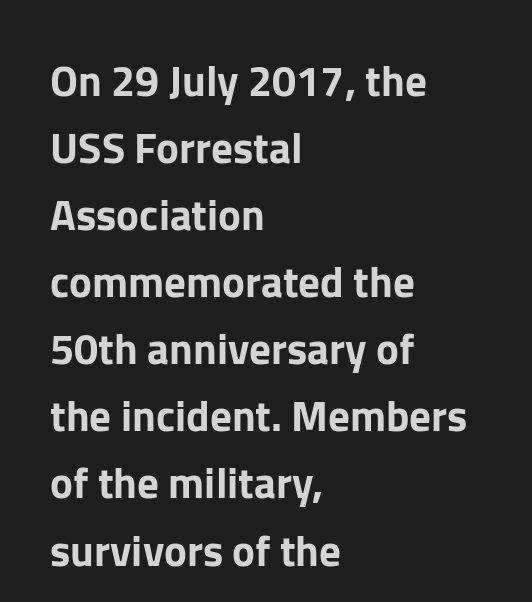
{"serif": "no", "italic": "no", "width": "normal", "stroke_contrast": "low", "x_height": "medium", "monospaced": "no", "underline": "no", "align": "left", "line_spacing": "normal", "line_spacing_ratio": 1.56, "letter_spacing": "normal", "letter_spacing_em": 0.0, "glyph_px": 43}
